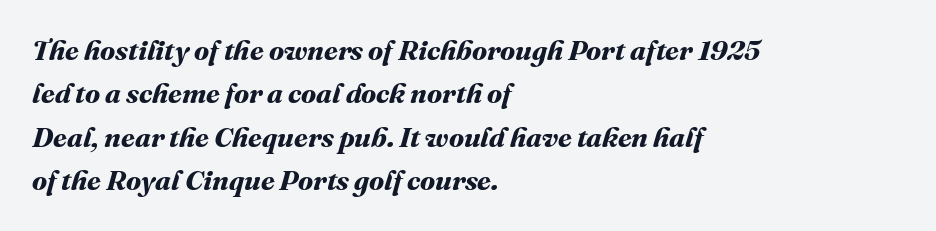
The image shows 28 px bold type; set left-aligned, normal line spacing (1.55x), normal letter spacing, not underlined; medium stroke contrast and a medium x-height.
